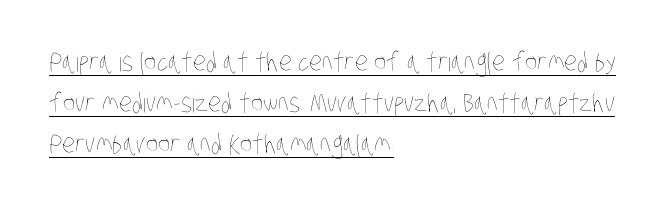
Q: Is the text bold? A: No.
Q: Is the text underlined? A: Yes.
Q: How is the paragraph aligned? A: Left-aligned.
Q: Is the spacing between letters normal or unusually wide? A: Normal.
Q: Is the spacing between lines tight, normal or loose? A: Normal.
